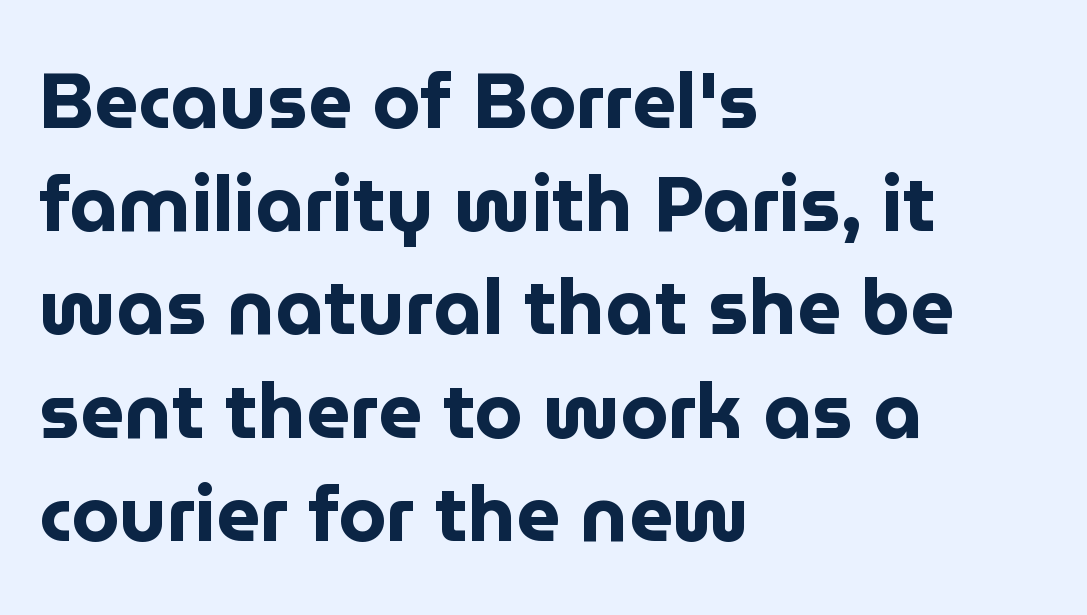
The image shows 77 px bold sans-serif type, upright; set left-aligned, normal line spacing (1.34x), normal letter spacing, not underlined; low stroke contrast and a medium x-height.
